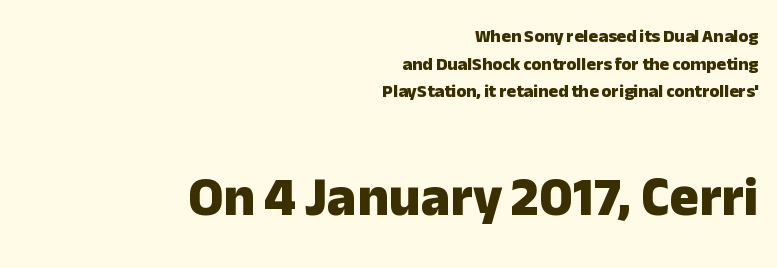
The image shows 55 px heavy sans-serif type, upright; set right-aligned, normal line spacing (1.53x), normal letter spacing, not underlined; the second (bottom) block is 3.06x larger; low stroke contrast and a medium x-height.
